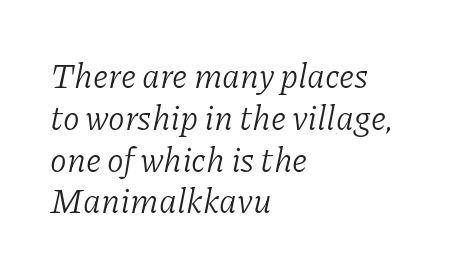
{"serif": "yes", "italic": "yes", "lean": "right", "slant_degrees": 11, "bold": "no", "weight": "light", "width": "normal", "stroke_contrast": "low", "x_height": "medium", "monospaced": "no", "underline": "no", "align": "left", "line_spacing_ratio": 1.23, "letter_spacing": "normal", "letter_spacing_em": 0.0, "glyph_px": 34}
